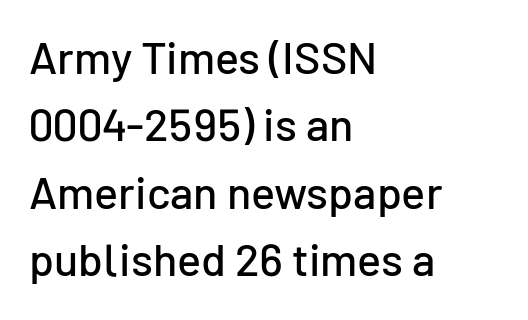
Q: Is the text italic (slanted)? A: No, it is upright.
Q: Is the typeface a serif or a sans-serif typeface? A: Sans-serif.
Q: Is the text underlined? A: No.
Q: How is the paragraph aligned? A: Left-aligned.
Q: Is the spacing between letters normal or unusually wide? A: Normal.
Q: Is the spacing between lines tight, normal or loose? A: Normal.
Q: Width (condensed, normal, or wide)? A: Normal.
Q: Stroke contrast? A: Low.
Q: x-height? A: Medium.
Q: Monospaced? A: No.
